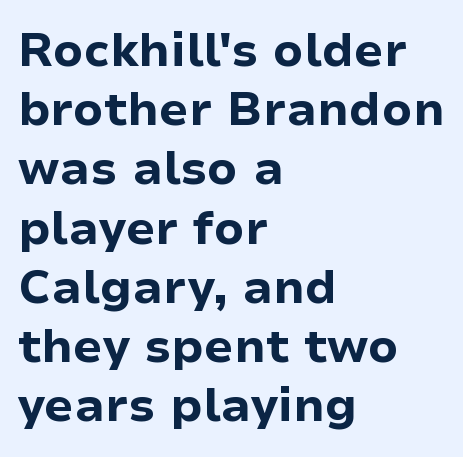
The image shows 47 px bold sans-serif type, upright; set left-aligned, normal line spacing (1.26x), normal letter spacing, not underlined; low stroke contrast and a medium x-height.
